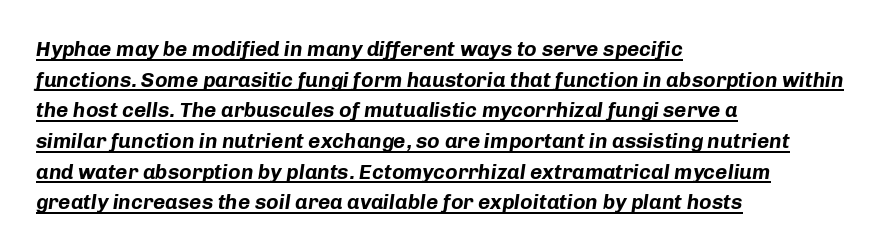
{"italic": "yes", "lean": "right", "slant_degrees": 8, "bold": "yes", "underline": "yes", "align": "left", "line_spacing": "normal", "line_spacing_ratio": 1.46, "letter_spacing": "normal", "letter_spacing_em": 0.0, "glyph_px": 21}
